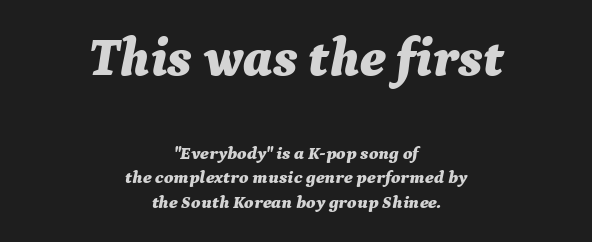
The image shows 53 px bold type, italic (leaning right); set centered, normal line spacing (1.35x), normal letter spacing, not underlined; the first (top) block is 2.94x larger; medium stroke contrast and a medium x-height.
